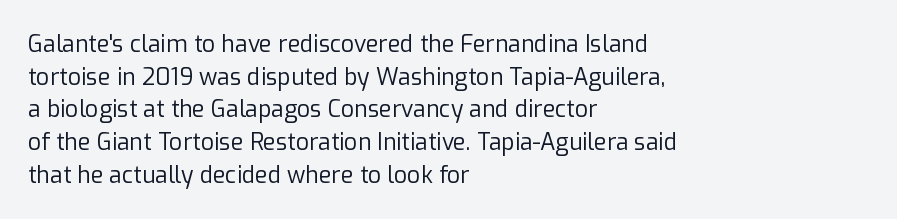
Characters follow at the spacing the type designer built in. The letterforms sit at book weight or below. Rendered with straight, roman letterforms. The rows are spaced the way most documents space them. The strip under each line holds only bare page.
